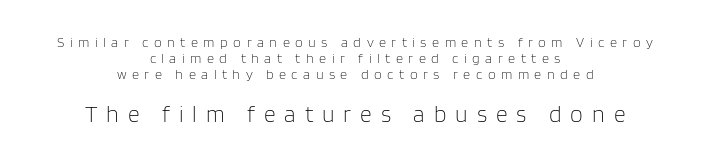
{"italic": "no", "bold": "no", "underline": "no", "align": "center", "line_spacing": "tight", "line_spacing_ratio": 1.13, "letter_spacing": "wide", "letter_spacing_em": 0.39, "larger_block": "second", "size_ratio": 1.64, "glyph_px": 23}
